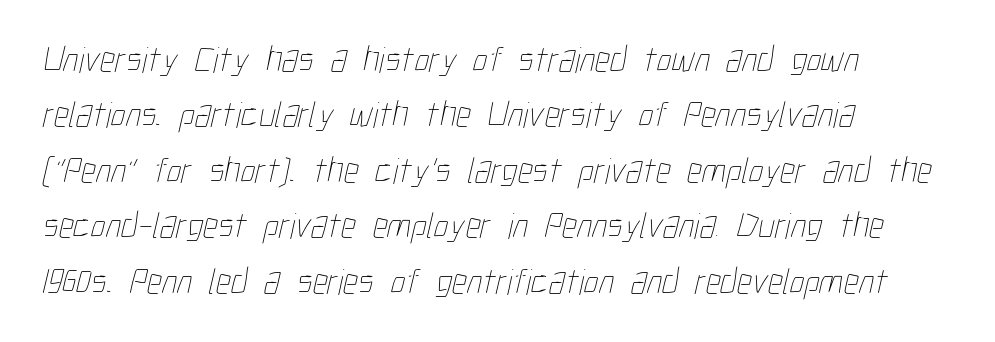
The image shows 37 px thin, condensed type; set left-aligned, normal line spacing (1.5x), normal letter spacing, not underlined; low stroke contrast and a medium x-height.
